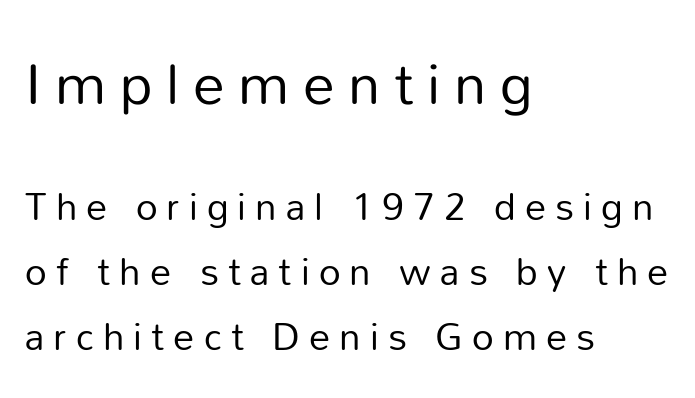
No extra ink here — the face is not bold. This sample uses a sans-serif face. Look at the tracking — it's clearly loosened, letters drifting apart. Style check: upright. Descender tails drop into unmarked territory. Caption: multi-line text, flush left, ragged right.
